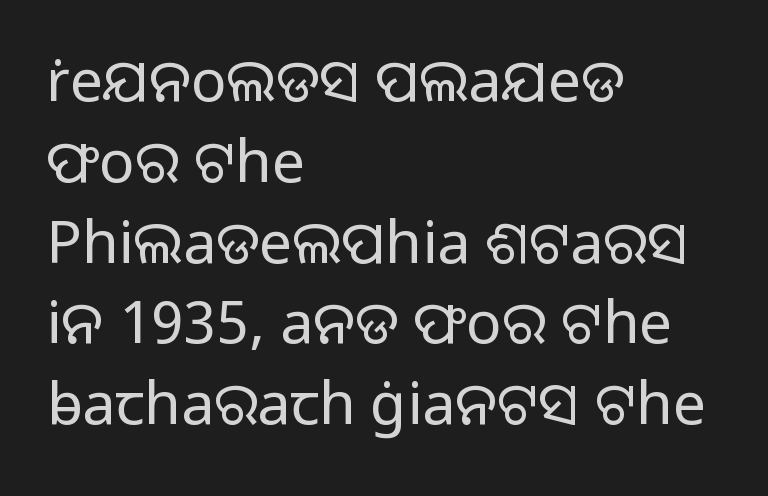
{"serif": "no", "italic": "no", "bold": "no", "weight": "light", "width": "normal", "stroke_contrast": "low", "x_height": "medium", "monospaced": "no", "underline": "no", "align": "left", "line_spacing": "normal", "line_spacing_ratio": 1.37, "letter_spacing": "normal", "letter_spacing_em": 0.0, "glyph_px": 59}
